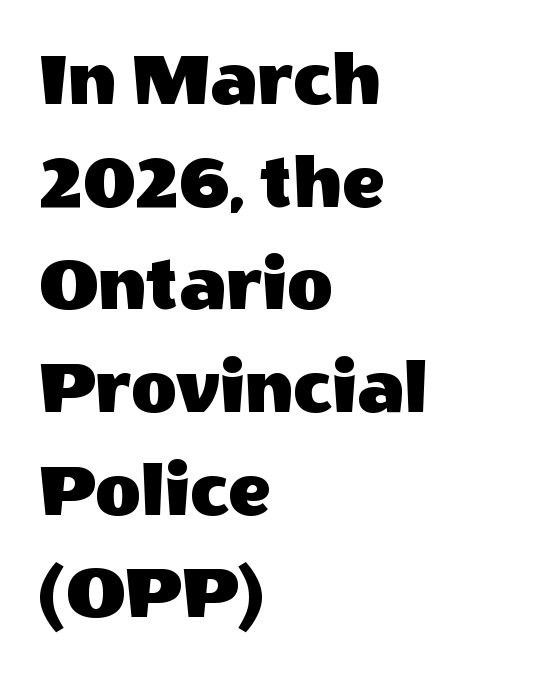
The type sits square on the baseline with zero lean. Is this a fixed-width face? No — the glyphs have proportional, varying widths. Normally led — the rows are evenly, conventionally spaced. Teacher's note: observe the even left margin — that is flush-left alignment.
